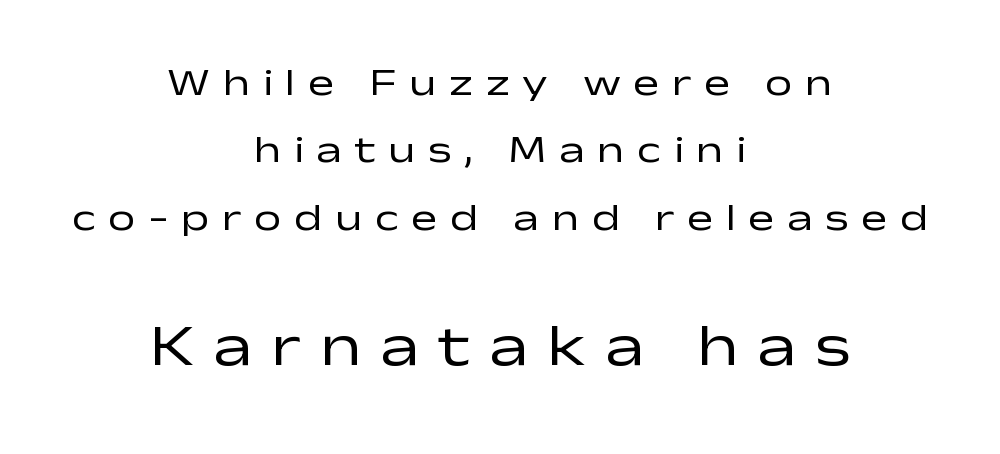
The image shows 59 px regular-weight, wide sans-serif type, upright; set centered, line spacing 1.73x, unusually wide letter spacing (+0.32 em), not underlined; the second (bottom) block is 1.51x larger; low stroke contrast and a medium x-height.
